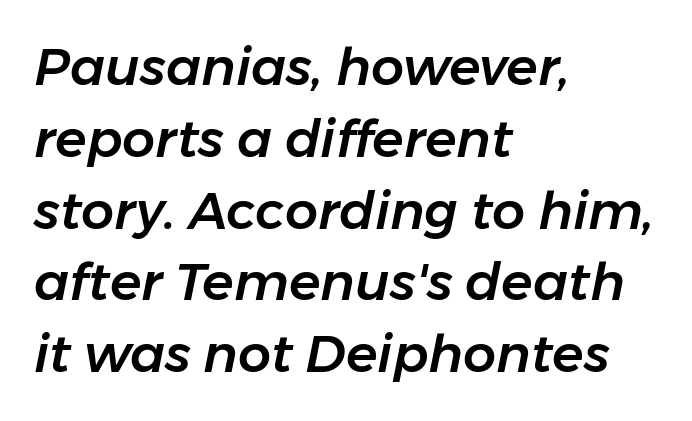
{"italic": "yes", "lean": "right", "slant_degrees": 11, "width": "normal", "stroke_contrast": "low", "x_height": "medium", "monospaced": "no", "underline": "no", "align": "left", "line_spacing": "normal", "line_spacing_ratio": 1.38, "letter_spacing": "normal", "letter_spacing_em": 0.0, "glyph_px": 52}
